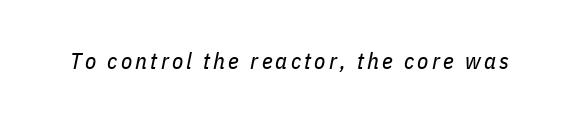
The cut favours lightness, reaching ordinary text weight at its darkest. The space beneath each line is pristine and unruled. Compared with ordinary roman type, these characters are visibly tilted.
